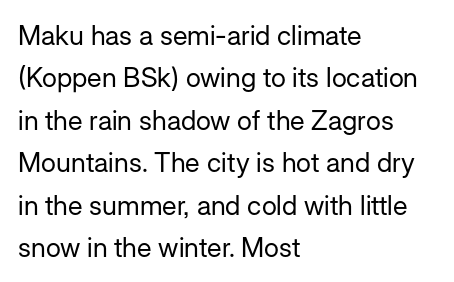
The image shows 27 px text type, upright; set left-aligned, normal line spacing (1.57x), normal letter spacing, not underlined.
